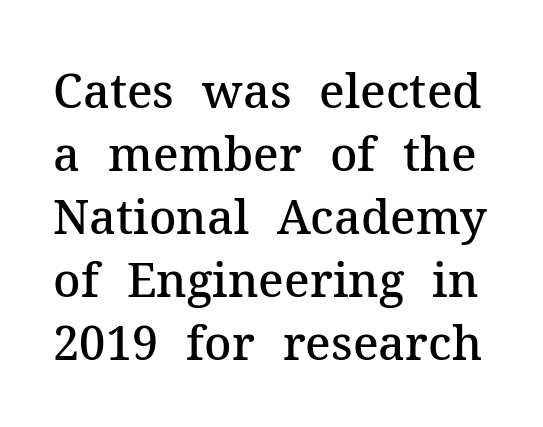
Type without underlining. The glyphs in this specimen are seriffed. Proportional: the letters do not fall into vertical columns. Notice the strokes are somewhat thickened but not fully heavy: this is a semibold. The lines sit at an ordinary, default distance from one another. Nope, not italic — everything's standing straight.
